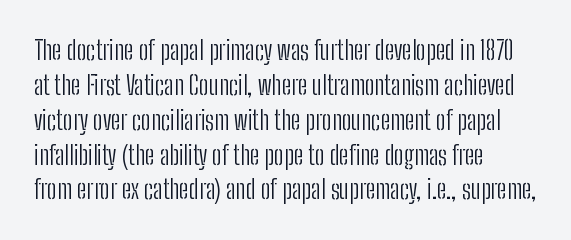
Q: Is the text bold? A: No.
Q: Is the text italic (slanted)? A: No, it is upright.
Q: Is the text underlined? A: No.
Q: How is the paragraph aligned? A: Left-aligned.
Q: Is the spacing between letters normal or unusually wide? A: Normal.
Q: Is the spacing between lines tight, normal or loose? A: Normal.
